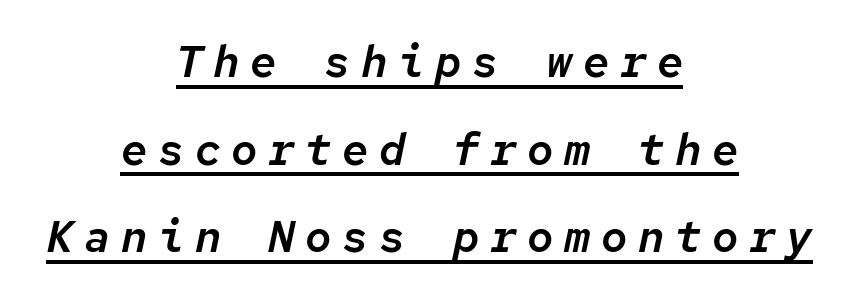
Caption: expanded tracking, letters set apart. The words here are underlined. Notice how the passage keeps no hard edge, just a central spine. The letters march in equal steps, a hallmark of fixed-pitch type. One glance says open: line gaps are wider than usual. Yep, that's italic — everything's leaning.
